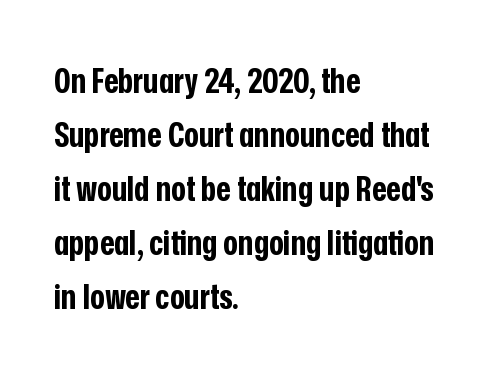
Q: Is the text bold? A: Yes.
Q: Is the text italic (slanted)? A: No, it is upright.
Q: Is the typeface a serif or a sans-serif typeface? A: Sans-serif.
Q: Is the text underlined? A: No.
Q: How is the paragraph aligned? A: Left-aligned.
Q: Is the spacing between letters normal or unusually wide? A: Normal.
Q: Is the spacing between lines tight, normal or loose? A: Normal.
Q: Width (condensed, normal, or wide)? A: Condensed.
Q: Stroke contrast? A: Low.
Q: x-height? A: Medium.
Q: Monospaced? A: No.
